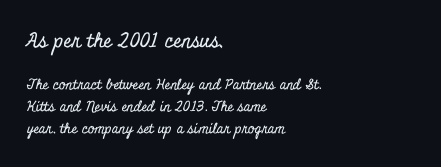
The image shows 20 px text type; set left-aligned, normal line spacing (1.58x), normal letter spacing, not underlined; the first (top) block is 1.43x larger.
